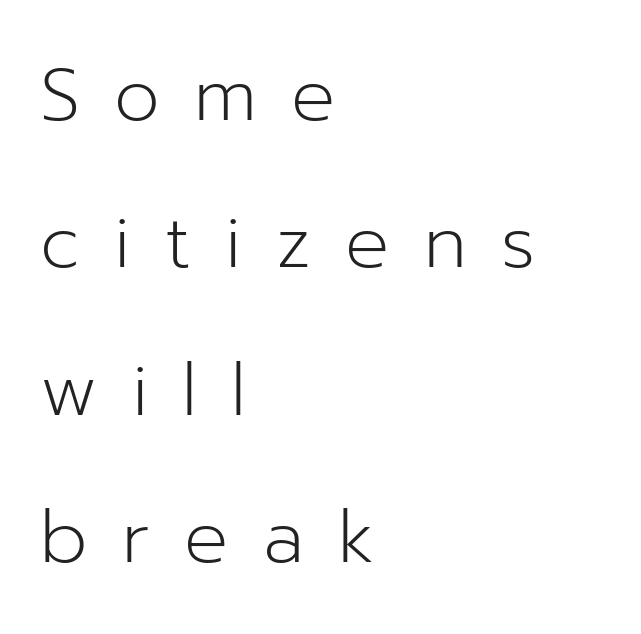
Q: Is the text bold? A: No.
Q: Is the text italic (slanted)? A: No, it is upright.
Q: Is the typeface a serif or a sans-serif typeface? A: Sans-serif.
Q: Is the text underlined? A: No.
Q: How is the paragraph aligned? A: Left-aligned.
Q: Is the spacing between letters normal or unusually wide? A: Unusually wide.
Q: Is the spacing between lines tight, normal or loose? A: Loose.
Q: Width (condensed, normal, or wide)? A: Normal.
Q: Stroke contrast? A: Low.
Q: x-height? A: Medium.
Q: Monospaced? A: No.
